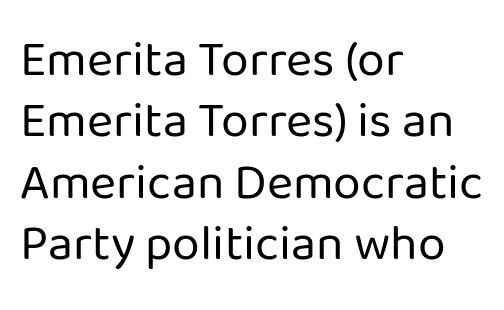
Q: Is the text bold? A: No.
Q: Is the text italic (slanted)? A: No, it is upright.
Q: Is the typeface a serif or a sans-serif typeface? A: Sans-serif.
Q: Is the text underlined? A: No.
Q: How is the paragraph aligned? A: Left-aligned.
Q: Is the spacing between letters normal or unusually wide? A: Normal.
Q: Width (condensed, normal, or wide)? A: Normal.
Q: Stroke contrast? A: Low.
Q: x-height? A: Medium.
Q: Monospaced? A: No.
